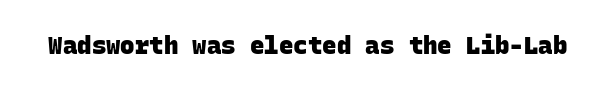
{"bold": "yes", "underline": "no", "letter_spacing": "normal", "letter_spacing_em": 0.0, "glyph_px": 24}
